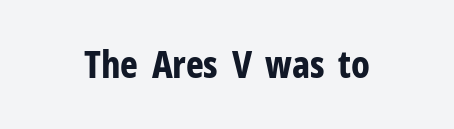
Anything drawn beneath the words? Only blank space. The rendering uses natural spacing where letterforms have individual widths. The typography opts for an upright posture over an oblique one. This sample uses a sans-serif face. Is the type bold? Yes — the strokes are clearly thick and heavy. Nothing unusual about the tracking: characters are spaced as the font intends.
